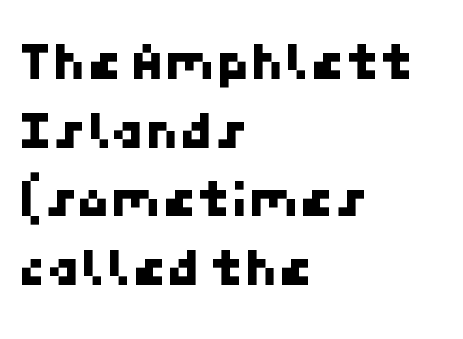
Q: Is the typeface a serif or a sans-serif typeface? A: Sans-serif.
Q: Is the text underlined? A: No.
Q: How is the paragraph aligned? A: Left-aligned.
Q: Is the spacing between letters normal or unusually wide? A: Normal.
Q: Is the spacing between lines tight, normal or loose? A: Normal.
Q: Width (condensed, normal, or wide)? A: Normal.
Q: Stroke contrast? A: Low.
Q: x-height? A: Medium.
